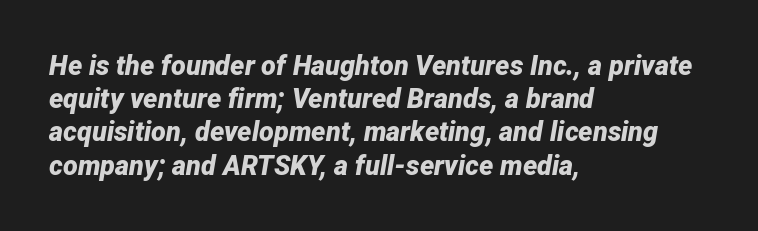
Q: Is the text bold? A: Yes.
Q: Is the text italic (slanted)? A: Yes, it leans right by about 12 degrees.
Q: Is the text underlined? A: No.
Q: How is the paragraph aligned? A: Left-aligned.
Q: Is the spacing between letters normal or unusually wide? A: Normal.
